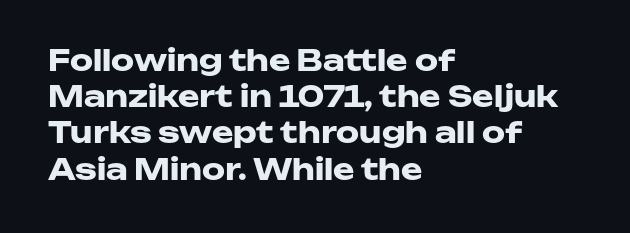
Q: Is the text bold? A: Yes.
Q: Is the text italic (slanted)? A: No, it is upright.
Q: Is the typeface a serif or a sans-serif typeface? A: Sans-serif.
Q: Is the text underlined? A: No.
Q: How is the paragraph aligned? A: Left-aligned.
Q: Is the spacing between letters normal or unusually wide? A: Normal.
Q: Is the spacing between lines tight, normal or loose? A: Normal.
Q: Width (condensed, normal, or wide)? A: Wide.
Q: Stroke contrast? A: Low.
Q: x-height? A: Medium.
Q: Monospaced? A: No.
